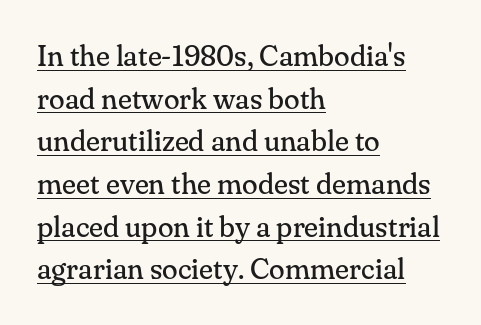
{"serif": "yes", "italic": "no", "bold": "no", "weight": "regular", "width": "normal", "stroke_contrast": "medium", "x_height": "small", "monospaced": "no", "underline": "yes", "align": "left", "line_spacing": "normal", "line_spacing_ratio": 1.47, "letter_spacing": "normal", "letter_spacing_em": 0.0, "glyph_px": 29}
